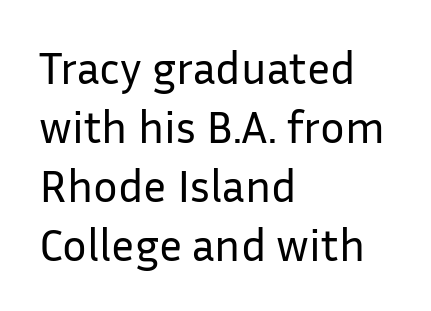
Designer's note — italics off, roman on. The leading is moderate, giving the passage an even texture. These lines are rendered in a variable-pitch font. Heft: none added — not bold. The passage shown is typeset with a sans-serif family. The foot of each line stays bare and open.
